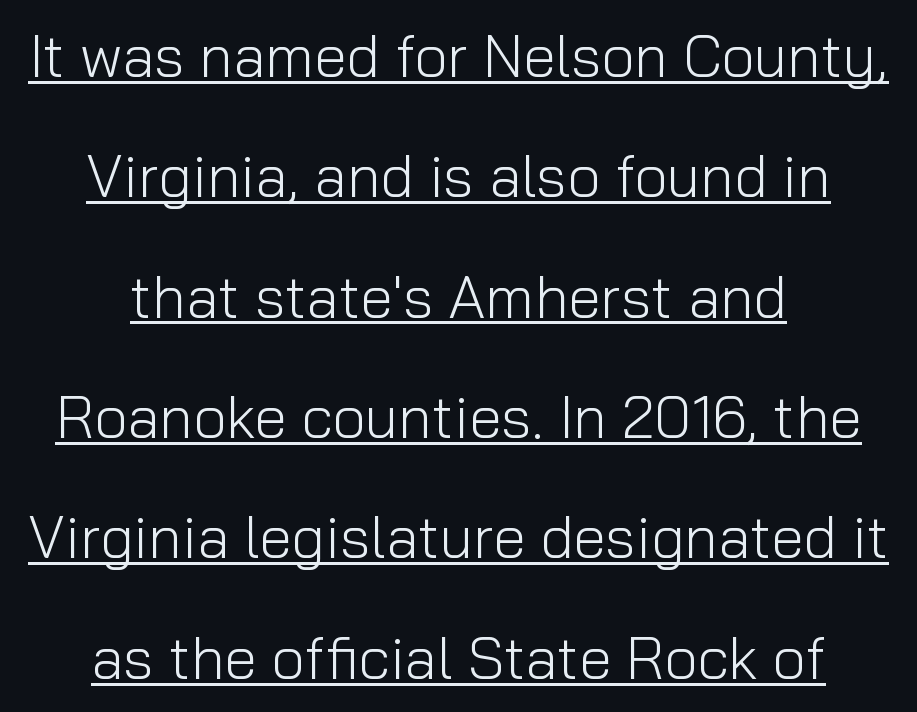
{"serif": "no", "italic": "no", "bold": "no", "weight": "light", "width": "normal", "stroke_contrast": "low", "x_height": "medium", "monospaced": "no", "underline": "yes", "align": "center", "line_spacing": "loose", "line_spacing_ratio": 2.04, "letter_spacing": "normal", "letter_spacing_em": 0.0, "glyph_px": 59}
